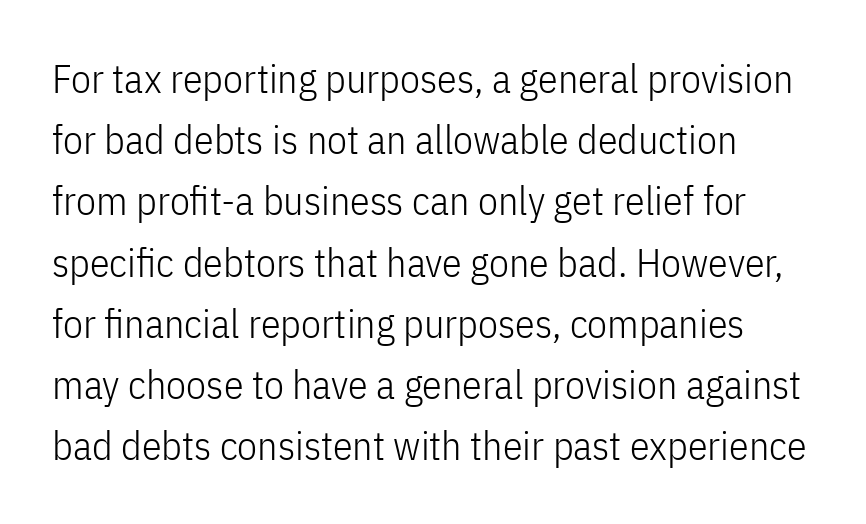
The rendering uses natural spacing where letterforms have individual widths. The passage shown stacks its lines at a standard gap. Letterform terminals end flat and unadorned throughout the passage. Lines of text with bare space underneath. Is the stroke heavy? The answer is a plain regular-or-lighter.
